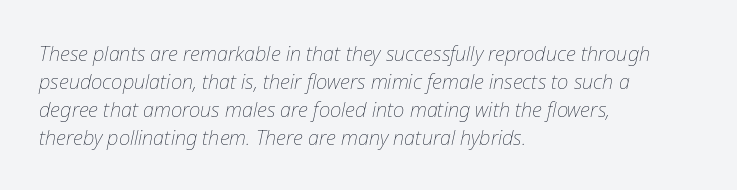
Each line starts at the same left margin while the right side varies. Heft: none added — not bold. Default kerning and tracking; the words read as compact shapes. Honestly, the row spacing looks completely unremarkable. Glance below the letters and you will spot only blank space.
